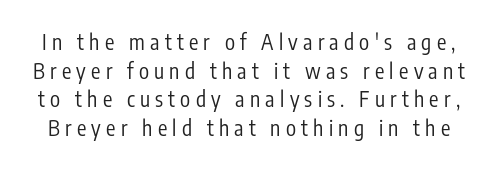
Q: Is the text bold? A: No.
Q: Is the text italic (slanted)? A: No, it is upright.
Q: Is the text underlined? A: No.
Q: Is the spacing between letters normal or unusually wide? A: Unusually wide.
Q: Is the spacing between lines tight, normal or loose? A: Normal.
